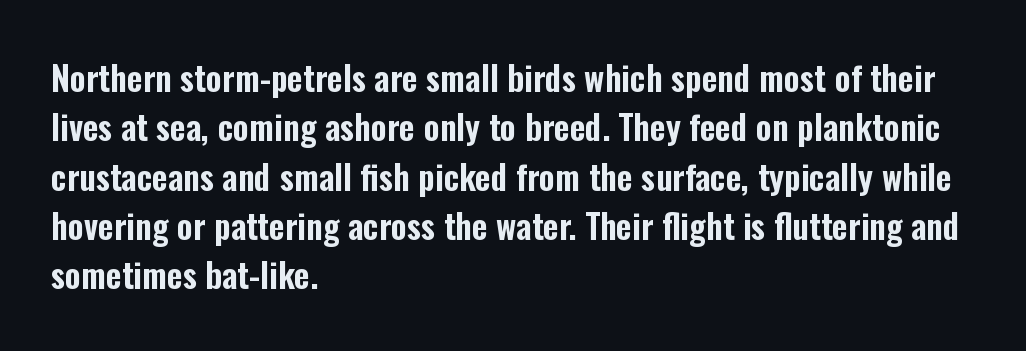
Q: Is the text italic (slanted)? A: No, it is upright.
Q: Is the typeface a serif or a sans-serif typeface? A: Sans-serif.
Q: Is the text underlined? A: No.
Q: How is the paragraph aligned? A: Left-aligned.
Q: Is the spacing between letters normal or unusually wide? A: Normal.
Q: Is the spacing between lines tight, normal or loose? A: Normal.
Q: Width (condensed, normal, or wide)? A: Condensed.
Q: Stroke contrast? A: Low.
Q: x-height? A: Medium.
Q: Monospaced? A: No.
